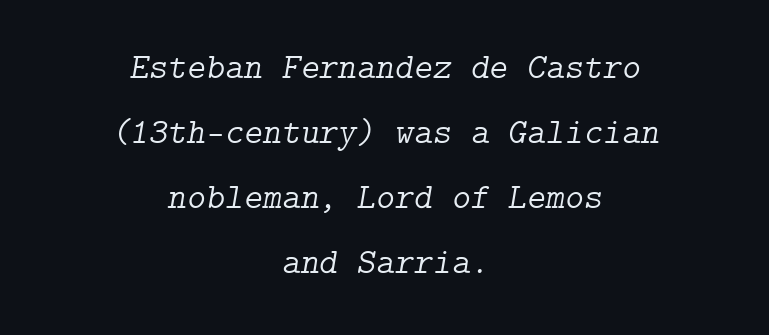
The image shows 36 px light serif type, italic (leaning right); set centered, line spacing 1.81x, normal letter spacing, not underlined; low stroke contrast and a medium x-height.
